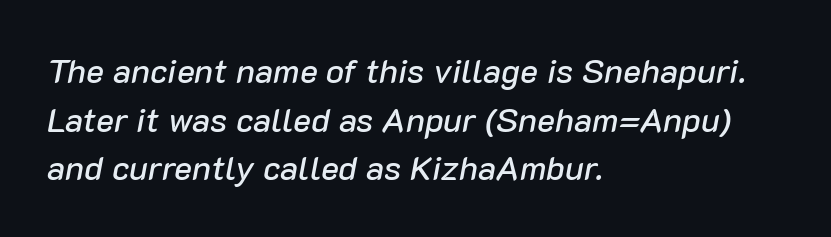
{"italic": "yes", "lean": "right", "slant_degrees": 10, "width": "normal", "stroke_contrast": "low", "x_height": "medium", "monospaced": "no", "underline": "no", "align": "left", "line_spacing": "normal", "line_spacing_ratio": 1.43, "letter_spacing": "normal", "letter_spacing_em": 0.0, "glyph_px": 34}
